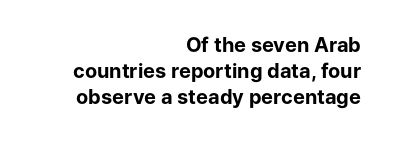
Q: Is the text bold? A: Yes.
Q: Is the text italic (slanted)? A: No, it is upright.
Q: Is the text underlined? A: No.
Q: How is the paragraph aligned? A: Right-aligned.
Q: Is the spacing between letters normal or unusually wide? A: Normal.
Q: Is the spacing between lines tight, normal or loose? A: Normal.
